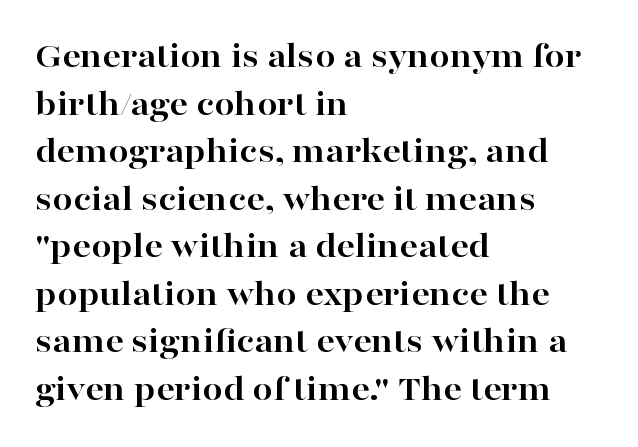
{"serif": "yes", "italic": "no", "bold": "yes", "weight": "bold", "width": "wide", "stroke_contrast": "high", "x_height": "medium", "monospaced": "no", "underline": "no", "align": "left", "line_spacing": "normal", "line_spacing_ratio": 1.32, "letter_spacing": "normal", "letter_spacing_em": 0.0, "glyph_px": 36}
